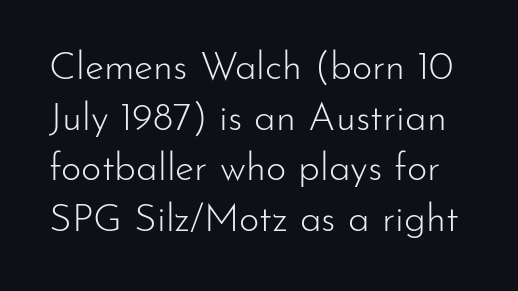
The image shows 39 px light sans-serif type, upright; set normal line spacing (1.3x), normal letter spacing, not underlined; low stroke contrast and a small x-height.
